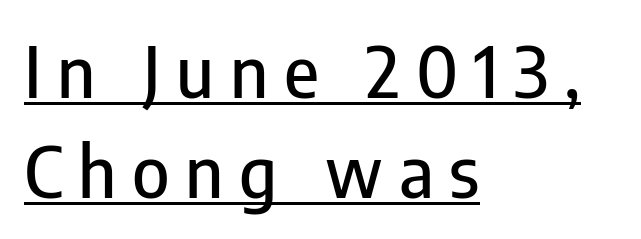
The image shows 71 px condensed sans-serif type, upright; set left-aligned, normal line spacing (1.41x), unusually wide letter spacing (+0.22 em), underlined; low stroke contrast and a medium x-height.
